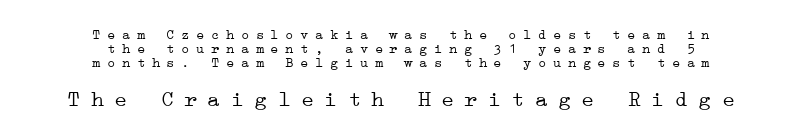
The image shows 22 px text type, upright; set centered, tight line spacing (1.0x), unusually wide letter spacing (+0.46 em), not underlined; the second (bottom) block is 1.57x larger.
